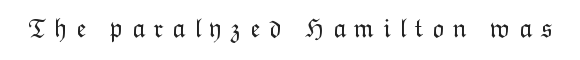
Q: Is the text bold? A: No.
Q: Is the text italic (slanted)? A: No, it is upright.
Q: Is the text underlined? A: No.
Q: Is the spacing between letters normal or unusually wide? A: Unusually wide.
